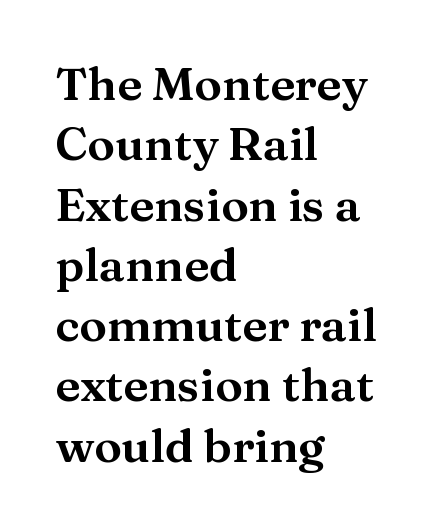
{"serif": "yes", "italic": "no", "width": "wide", "stroke_contrast": "medium", "x_height": "medium", "monospaced": "no", "underline": "no", "align": "left", "line_spacing": "normal", "line_spacing_ratio": 1.31, "letter_spacing": "normal", "letter_spacing_em": 0.0, "glyph_px": 46}
